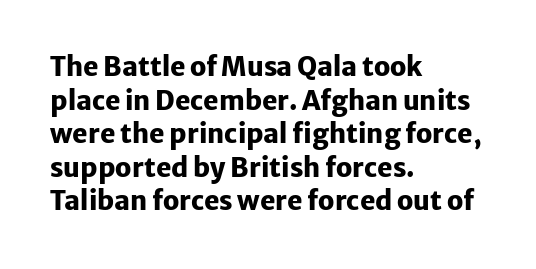
{"italic": "no", "bold": "yes", "underline": "no", "align": "left", "line_spacing": "normal", "line_spacing_ratio": 1.29, "letter_spacing": "normal", "letter_spacing_em": 0.0, "glyph_px": 26}
